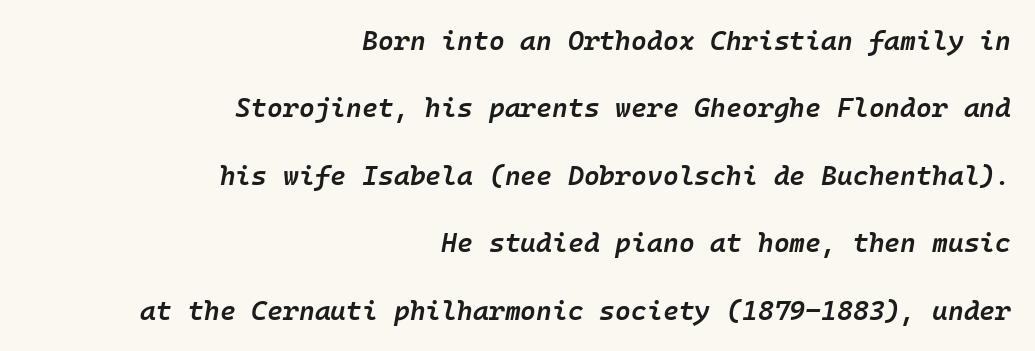
Descender tails drop into unmarked territory. The face used here has a pronounced slope to its letters. The tracking reads as untouched default to a designer's eye. The sample has been set in demibold, a notch under bold. If you drew a ruler down the right edge, every line would touch it.
